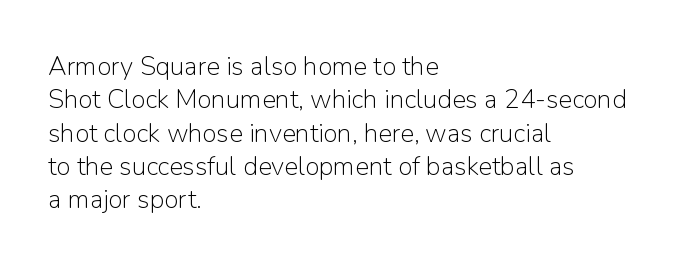
The image shows 26 px text type, upright; set left-aligned, normal line spacing (1.28x), normal letter spacing, not underlined.
